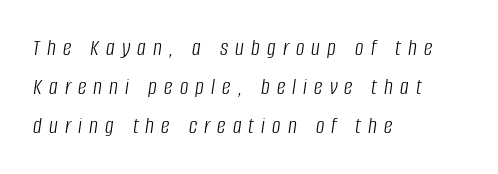
Just letters on the line, the space beneath them empty. The paragraph shown leans on its left margin. Compared with typical body copy, the letter spacing here is much looser. Think standard paragraph weight, or any step lighter than that. Is the type slanted? Yes — the strokes lean at a clear angle.
